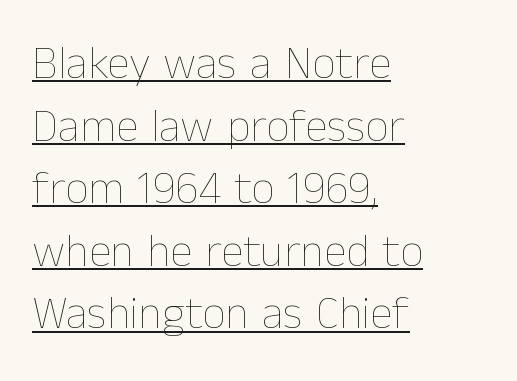
The image shows 46 px thin type, upright; set left-aligned, normal line spacing (1.36x), normal letter spacing, underlined; low stroke contrast and a medium x-height.
